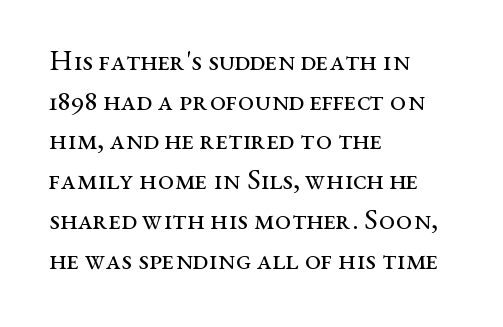
The image shows 29 px regular-weight, wide serif type, upright; set left-aligned, normal line spacing (1.37x), normal letter spacing, not underlined; medium stroke contrast and a medium x-height.
